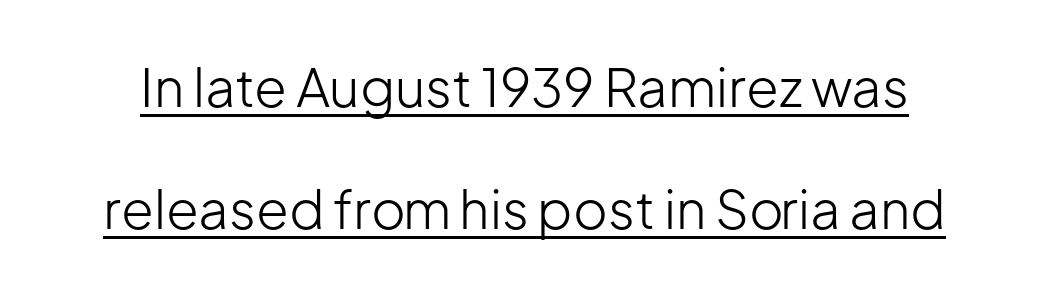
The image shows 53 px light sans-serif type, upright; set loose line spacing (2.3x), normal letter spacing, underlined; low stroke contrast and a medium x-height.
